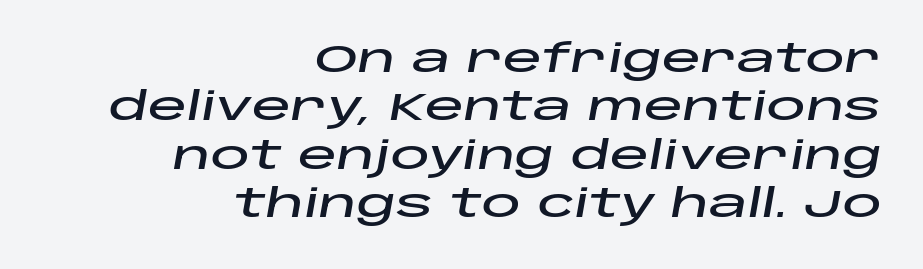
{"italic": "yes", "lean": "right", "slant_degrees": 10, "width": "wide", "stroke_contrast": "low", "x_height": "large", "monospaced": "no", "underline": "no", "align": "right", "line_spacing_ratio": 1.24, "letter_spacing": "normal", "letter_spacing_em": 0.0, "glyph_px": 39}
